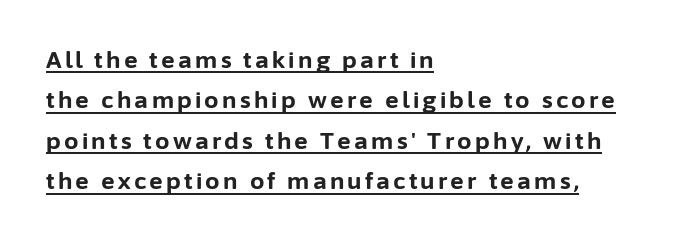
The image shows 23 px bold type, upright; set left-aligned, line spacing 1.76x, underlined.
